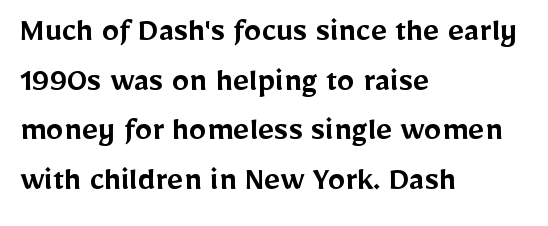
The image shows 35 px semibold sans-serif type, upright; set left-aligned, normal line spacing (1.42x), normal letter spacing, not underlined; low stroke contrast and a medium x-height.
